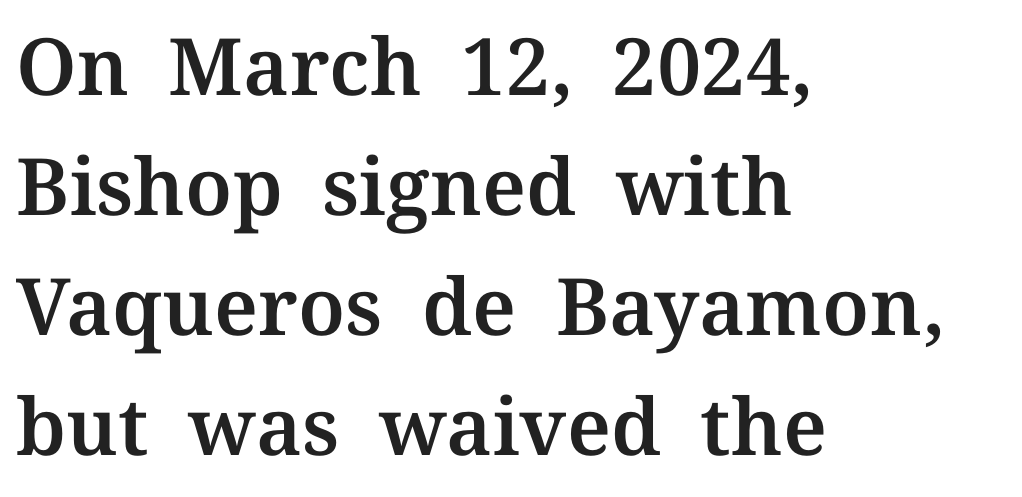
{"serif": "yes", "italic": "no", "width": "normal", "stroke_contrast": "medium", "x_height": "medium", "monospaced": "no", "underline": "no", "align": "left", "line_spacing": "normal", "line_spacing_ratio": 1.52, "letter_spacing": "normal", "letter_spacing_em": 0.0, "glyph_px": 79}
